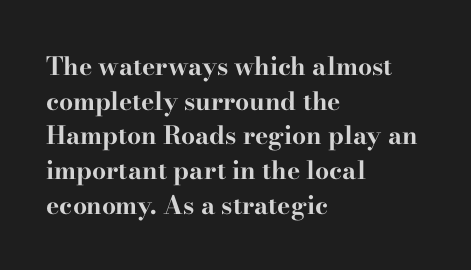
The type sits square on the baseline with zero lean. Summary of weight: heavy, a full bold. Rule under the text: the space is simply empty. Is the letter spacing exaggerated? No — it looks like the ordinary default.
